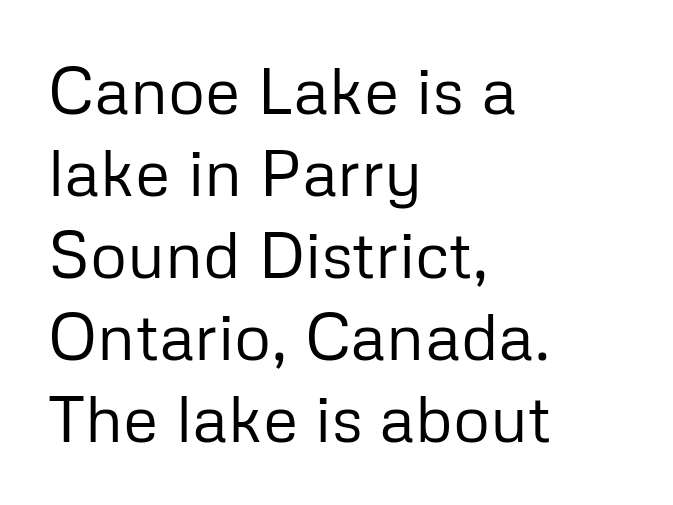
Spacing verdict: proportional, widths tailored to each character. This is the regular roman posture of the typeface. Baseline-to-baseline distance is the conventional proportion of letter height. Short note: letters normally spaced. Compared with a typical body face, this is equally light or lighter still. Unmarked baselines from the first word to the last.
